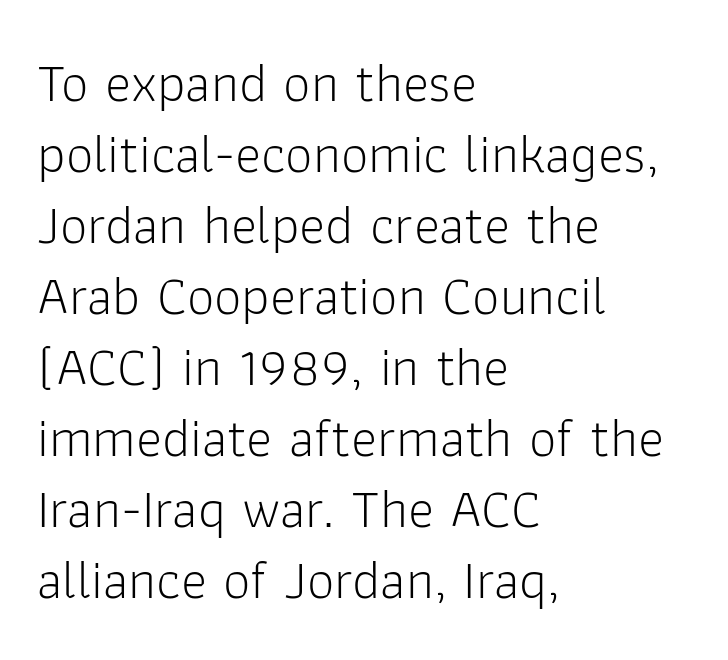
The image shows 55 px light sans-serif type, upright; set left-aligned, normal line spacing (1.29x), normal letter spacing, not underlined; low stroke contrast and a medium x-height.
